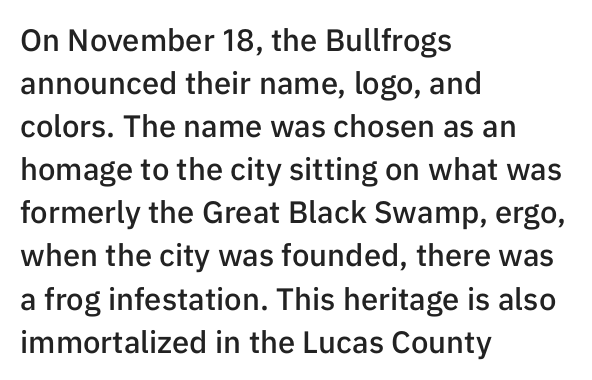
{"serif": "no", "italic": "no", "bold": "semi", "weight": "semibold", "width": "normal", "stroke_contrast": "low", "x_height": "medium", "monospaced": "no", "underline": "no", "align": "left", "line_spacing": "normal", "line_spacing_ratio": 1.39, "letter_spacing": "normal", "letter_spacing_em": 0.0, "glyph_px": 31}
